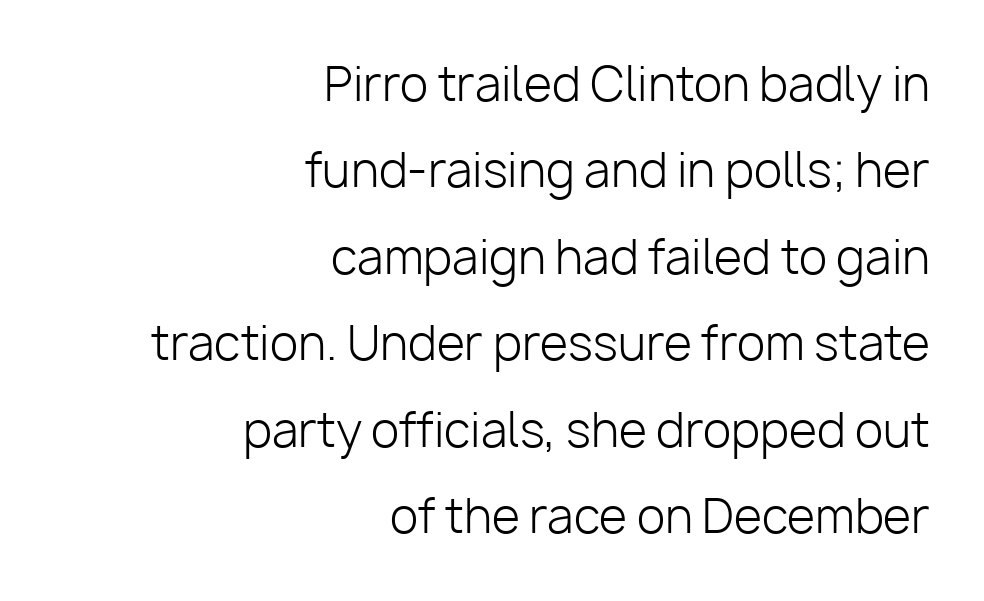
Q: Is the text bold? A: No.
Q: Is the text italic (slanted)? A: No, it is upright.
Q: Is the typeface a serif or a sans-serif typeface? A: Sans-serif.
Q: Is the text underlined? A: No.
Q: How is the paragraph aligned? A: Right-aligned.
Q: Is the spacing between letters normal or unusually wide? A: Normal.
Q: Width (condensed, normal, or wide)? A: Normal.
Q: Stroke contrast? A: Low.
Q: x-height? A: Medium.
Q: Monospaced? A: No.
